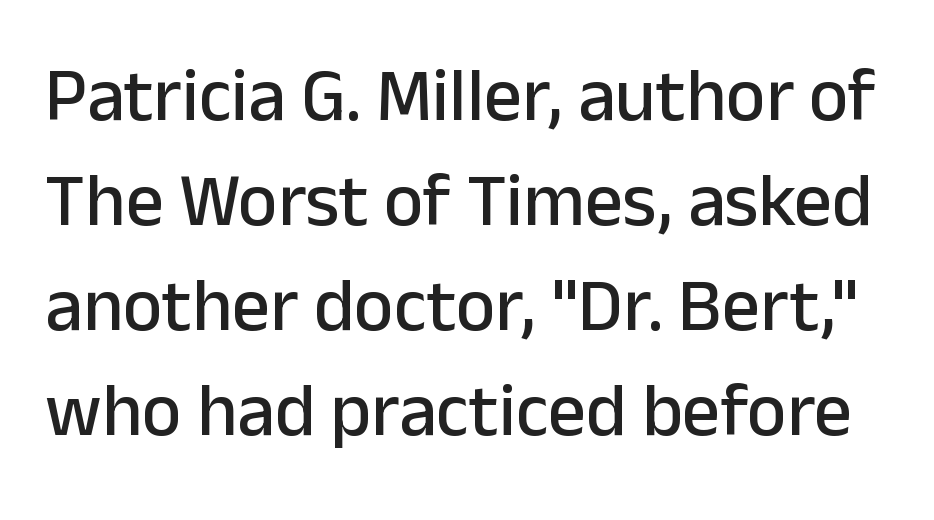
The image shows 75 px sans-serif type, upright; set normal line spacing (1.4x), normal letter spacing, not underlined; low stroke contrast and a medium x-height.
